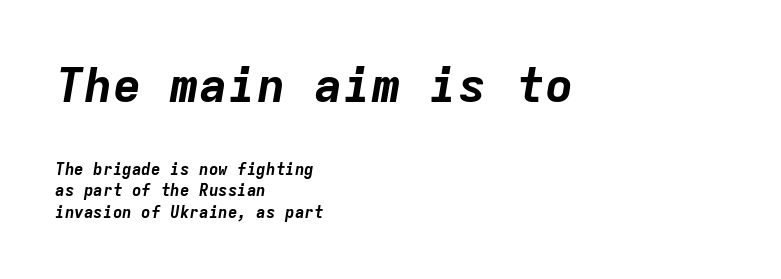
{"italic": "yes", "lean": "right", "slant_degrees": 9, "bold": "yes", "weight": "bold", "width": "normal", "stroke_contrast": "low", "x_height": "medium", "monospaced": "yes", "underline": "no", "align": "left", "line_spacing": "normal", "line_spacing_ratio": 1.36, "letter_spacing": "normal", "letter_spacing_em": 0.0, "larger_block": "first", "size_ratio": 3.0, "glyph_px": 48}
